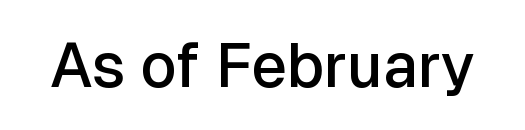
The passage shown is typed in a proportional face where columns would drift. Decoration check: the copy has no underline. Tracking here is standard; glyphs follow each other at the usual distance. Serif or sans? Sans — the stroke terminals are bare.
